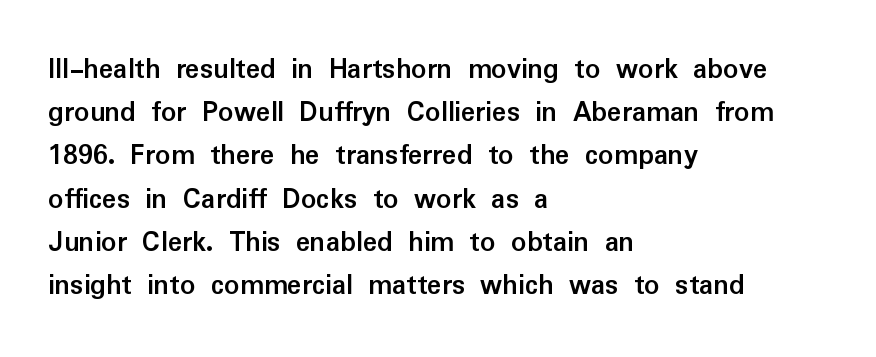
The image shows 30 px semibold sans-serif type, upright; set left-aligned, normal line spacing (1.44x), normal letter spacing, not underlined; low stroke contrast and a medium x-height.
